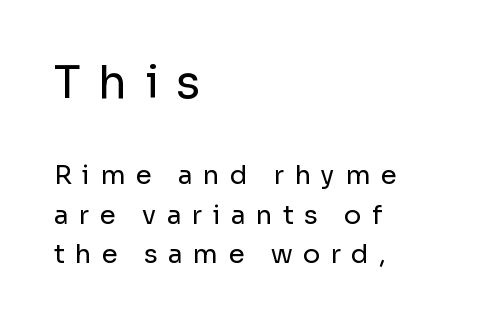
The image shows 45 px regular-weight sans-serif type, upright; set left-aligned, normal line spacing (1.52x), unusually wide letter spacing (+0.39 em), not underlined; the first (top) block is 1.73x larger; low stroke contrast and a medium x-height.
